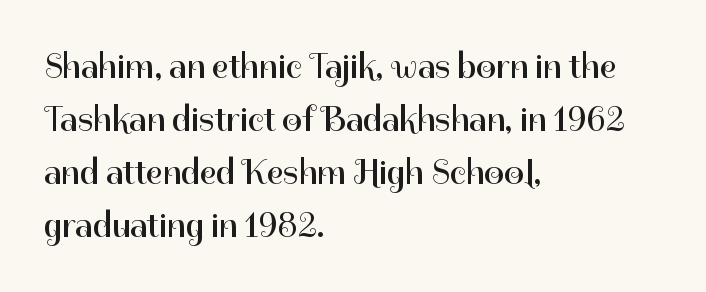
Q: Is the text bold? A: No.
Q: Is the text italic (slanted)? A: No, it is upright.
Q: Is the typeface a serif or a sans-serif typeface? A: Sans-serif.
Q: Is the text underlined? A: No.
Q: How is the paragraph aligned? A: Left-aligned.
Q: Is the spacing between letters normal or unusually wide? A: Normal.
Q: Is the spacing between lines tight, normal or loose? A: Normal.
Q: Width (condensed, normal, or wide)? A: Normal.
Q: Stroke contrast? A: High.
Q: x-height? A: Medium.
Q: Monospaced? A: No.
